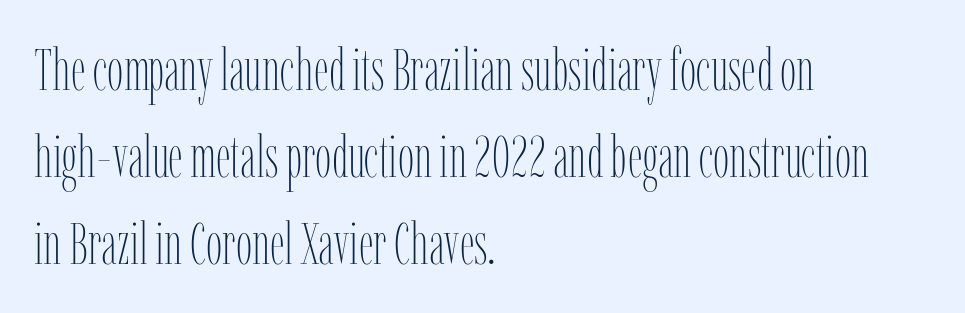
Q: Is the text bold? A: No.
Q: Is the text italic (slanted)? A: No, it is upright.
Q: Is the text underlined? A: No.
Q: How is the paragraph aligned? A: Left-aligned.
Q: Is the spacing between letters normal or unusually wide? A: Normal.
Q: Is the spacing between lines tight, normal or loose? A: Normal.
Q: Width (condensed, normal, or wide)? A: Condensed.
Q: Stroke contrast? A: Low.
Q: x-height? A: Medium.
Q: Monospaced? A: No.
